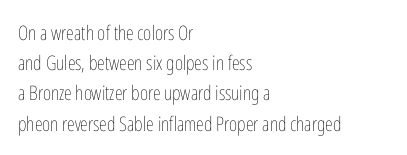
What stands out about the letter spacing? Nothing — it is the standard amount. The axis of the letterforms is exactly vertical. Check the space under the baseline: it is left empty. Evenly set lines give the paragraph a standard silhouette.
